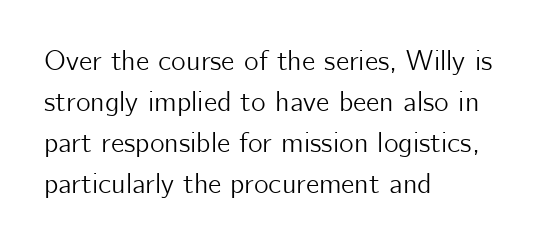
The image shows 28 px sans-serif type, upright; set left-aligned, normal line spacing (1.46x), normal letter spacing, not underlined; low stroke contrast and a medium x-height.
